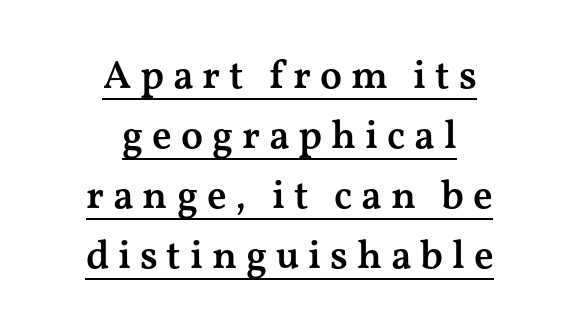
The image shows 40 px semibold, wide serif type, upright; set centered, normal line spacing (1.5x), unusually wide letter spacing (+0.22 em), underlined; medium stroke contrast and a medium x-height.
